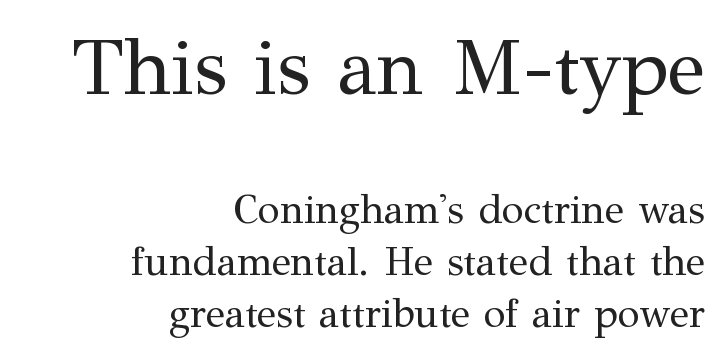
{"serif": "yes", "italic": "no", "bold": "no", "weight": "regular", "width": "normal", "stroke_contrast": "medium", "x_height": "medium", "monospaced": "no", "underline": "no", "align": "right", "line_spacing": "normal", "line_spacing_ratio": 1.3, "letter_spacing": "normal", "letter_spacing_em": 0.0, "larger_block": "first", "size_ratio": 1.98, "glyph_px": 79}
